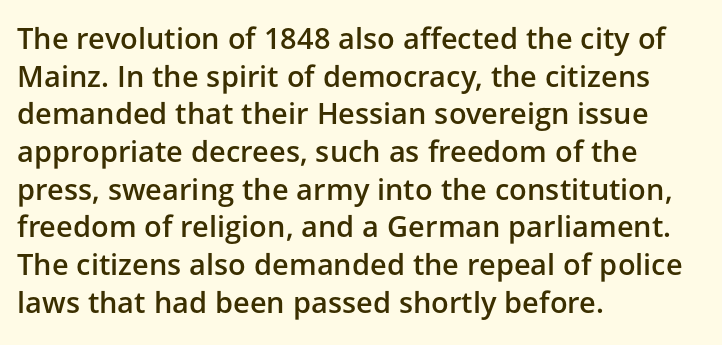
Notice how the passage keeps a crisp vertical edge on the left only. Stroke terminals: plain, sans-serif. Ordinary non-slanted type is in use. Default kerning and tracking; the words read as compact shapes. What's the leading like? Ordinary, nothing unusual. Note the varied advance widths — an 'i' is clearly narrower than an 'm'.
